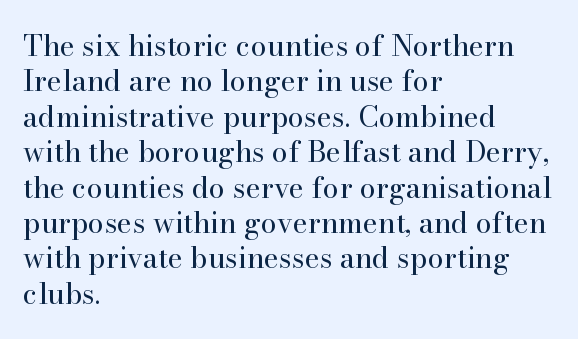
Q: Is the text bold? A: No.
Q: Is the text italic (slanted)? A: No, it is upright.
Q: Is the typeface a serif or a sans-serif typeface? A: Serif.
Q: Is the text underlined? A: No.
Q: How is the paragraph aligned? A: Left-aligned.
Q: Is the spacing between letters normal or unusually wide? A: Normal.
Q: Width (condensed, normal, or wide)? A: Normal.
Q: Stroke contrast? A: High.
Q: x-height? A: Small.
Q: Monospaced? A: No.
